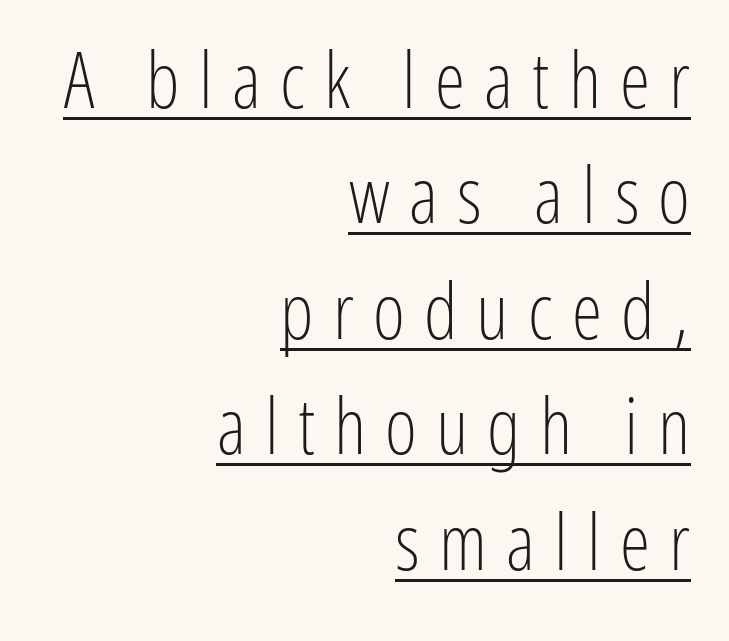
The ragged edge is on the left, which tells us the setting is flush right. Varying glyph widths throughout — classic text-font behaviour. The line-height multiplier appears to be the usual default. Caption: lettering with a line underneath. Short note: letters widely spaced. The cut favours lightness, reaching ordinary text weight at its darkest.
